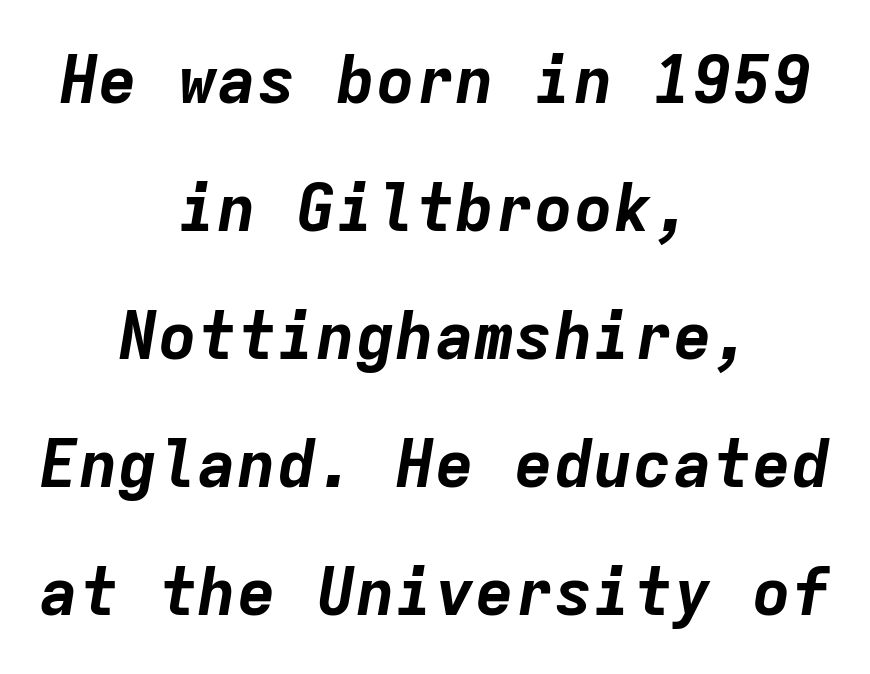
Nobody drew a line under any word here. The face used here is monospaced, like something from a code editor. The rag falls on both sides of this text block equally. The block of text is sparse from top to bottom, with ample space between rows.
